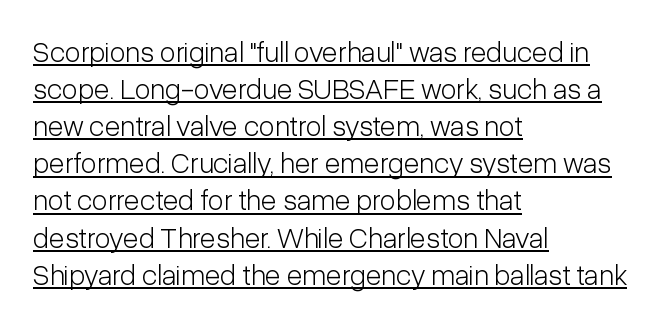
The image shows 29 px light, condensed sans-serif type, upright; set left-aligned, normal line spacing (1.28x), normal letter spacing, underlined; low stroke contrast and a medium x-height.
